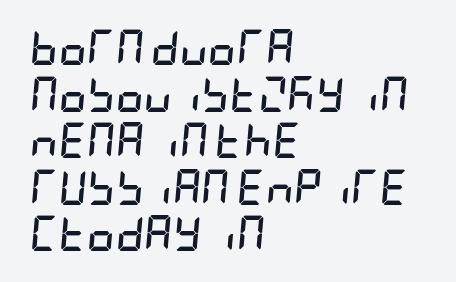
The image shows 35 px semibold, condensed type, italic (leaning right); set left-aligned, normal line spacing (1.33x), normal letter spacing, not underlined; low stroke contrast and a large x-height.
